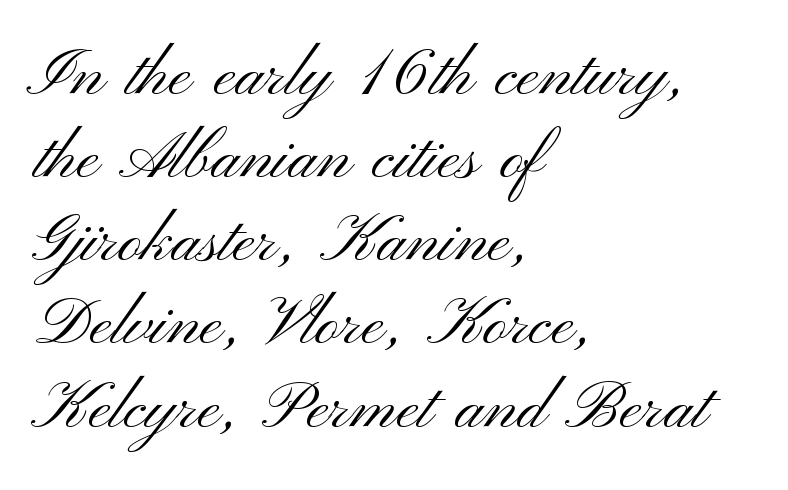
Visually the block forms a straight wall on the left and a jagged coastline on the right. Classification — sans serif. The letterforms sit at book weight or below. Rule under the text: the space is simply empty.
